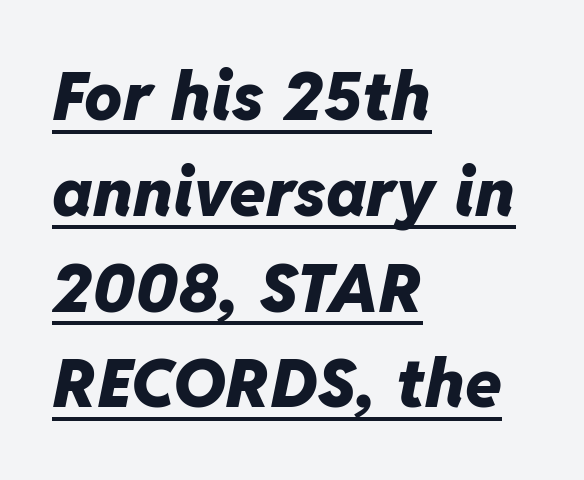
The image shows 67 px heavy type, italic (leaning right); set left-aligned, normal line spacing (1.43x), normal letter spacing, underlined; low stroke contrast and a medium x-height.
